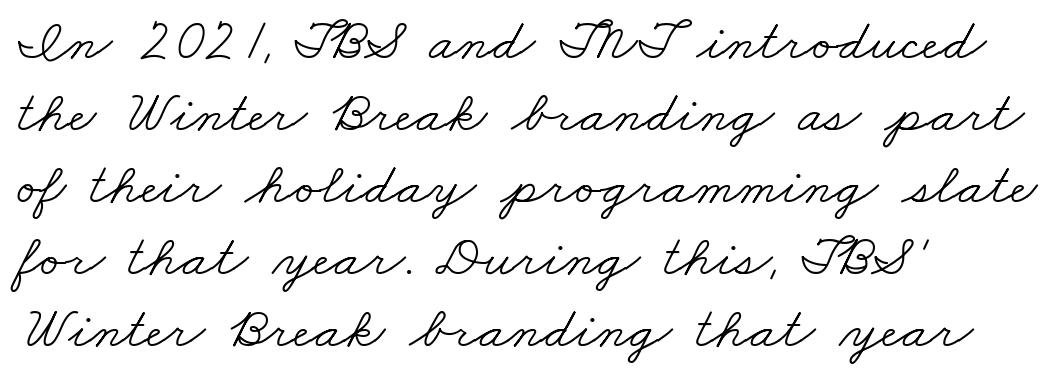
The horizontal fit of the characters is conventional and even. Underline: absent. The characters display serif detailing at their extremities. The ragged edge is on the right, which tells us the setting is flush left. Caption: face not bold, strokes unweighted.
